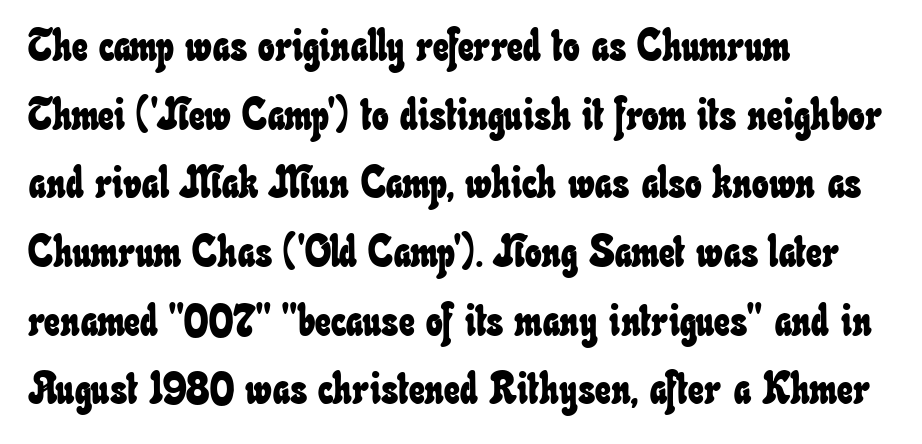
{"width": "condensed", "stroke_contrast": "low", "x_height": "small", "monospaced": "no", "underline": "no", "align": "left", "line_spacing": "normal", "line_spacing_ratio": 1.56, "letter_spacing": "normal", "letter_spacing_em": 0.0, "glyph_px": 44}
